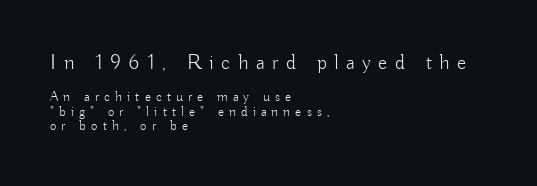
The axis of the letterforms is exactly vertical. Interline gaps are noticeably narrow in this sample. Does the bottom block carry the larger type? No, the top block does. Leftover space on each line is placed entirely after the last word. Inter-character spacing is expanded well beyond the font's built-in metrics. The face looks like a standard text weight, possibly lighter.
